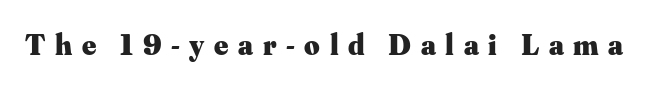
{"serif": "yes", "italic": "no", "bold": "yes", "weight": "heavy", "width": "normal", "stroke_contrast": "medium", "x_height": "small", "monospaced": "no", "underline": "no", "letter_spacing": "wide", "letter_spacing_em": 0.32, "glyph_px": 30}
